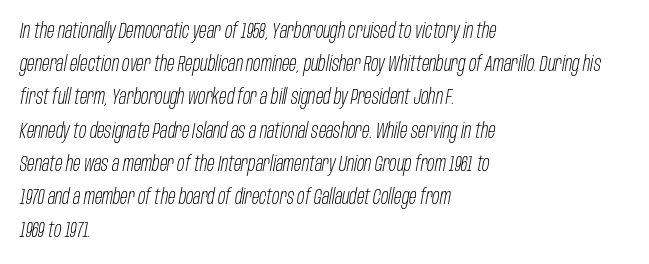
Short note: letters normally spaced. This sample is left-justified, so line endings fall wherever the words run out. No word sits above an underline. Quick note: italic. Weight: not bold — regular or lighter.
